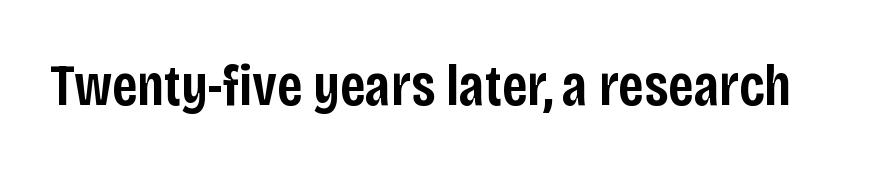
Has an underline been added? It has not. The characters look somewhat weighty, a semibold short of true bold. Posture: straight, roman, zero tilt. Does the type have serifs? No, each stem ends abruptly. The letters advance in unequal steps, a hallmark of proportional type. Default kerning and tracking; the words read as compact shapes.
